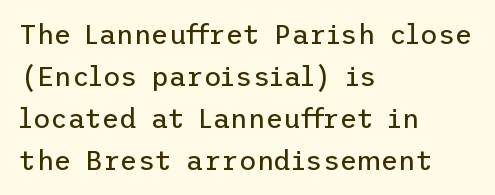
Anything drawn beneath the words? Only blank space. Each word holds together tightly as a unit, with standard inter-letter gaps. Each stroke keeps to a modest, everyday thickness or less. Normally led — the rows are evenly, conventionally spaced. In CSS terms this would be text-align: left. Does the lettering tilt? It doesn't — this is upright.
